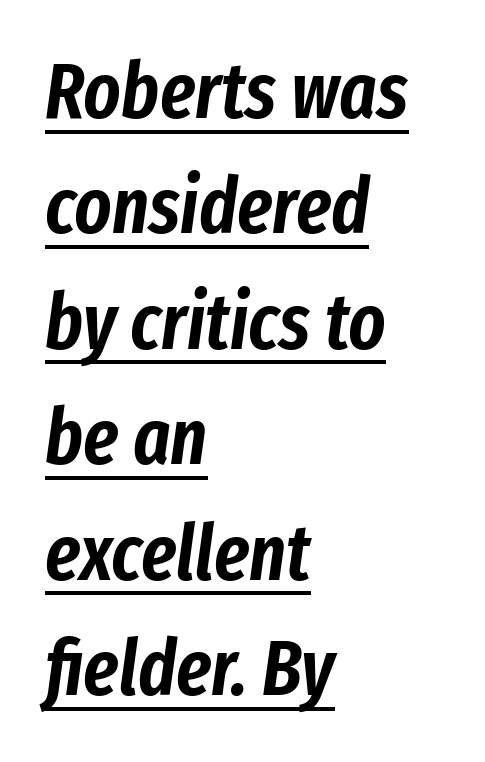
The image shows 78 px condensed type, italic (leaning right); set left-aligned, normal line spacing (1.48x), normal letter spacing, underlined; low stroke contrast and a medium x-height.
